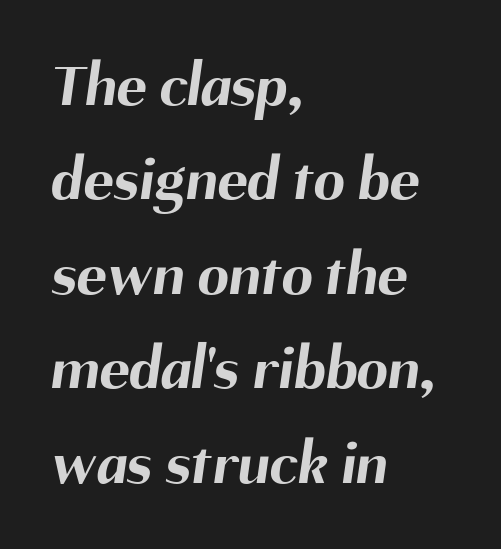
A bare baseline throughout the passage. Is the letter spacing exaggerated? No — it looks like the ordinary default. Is this a sans? Yes — the strokes have no serifs. The text block is weighted toward the left margin, trailing off unevenly rightward. The passage shown is typed in a proportional face where columns would drift. The designer left line spacing at the default.
